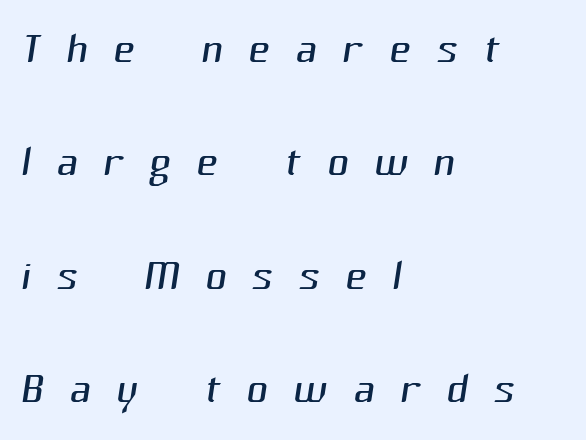
{"serif": "no", "bold": "no", "weight": "light", "width": "normal", "stroke_contrast": "medium", "x_height": "medium", "monospaced": "no", "underline": "no", "align": "left", "line_spacing": "loose", "line_spacing_ratio": 1.92, "letter_spacing": "wide", "letter_spacing_em": 0.43, "glyph_px": 59}
